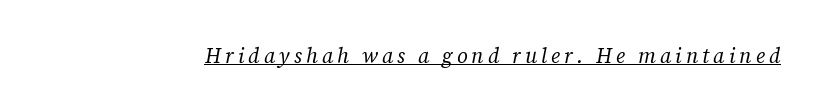
The image shows 21 px text type, italic (leaning right); set underlined.
